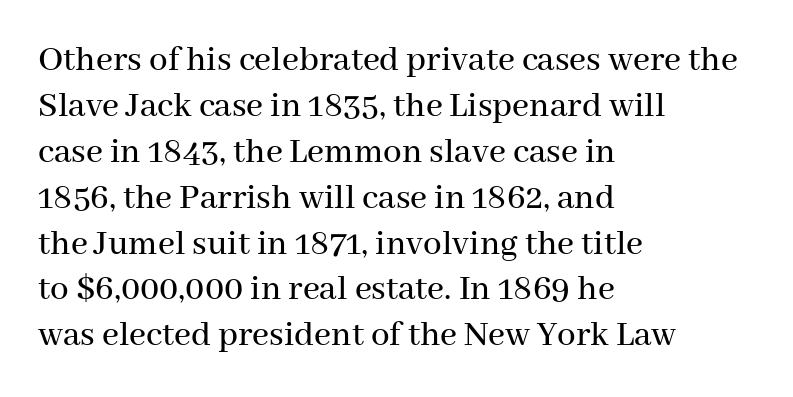
Ascenders rise straight up at ninety degrees. A classic flush-left, rag-right setting is used for this passage. Beneath every word, the page is bare. This rendering employs a face with finishing strokes, i.e., a serif. Nothing unusual about the tracking: characters are spaced as the font intends.
